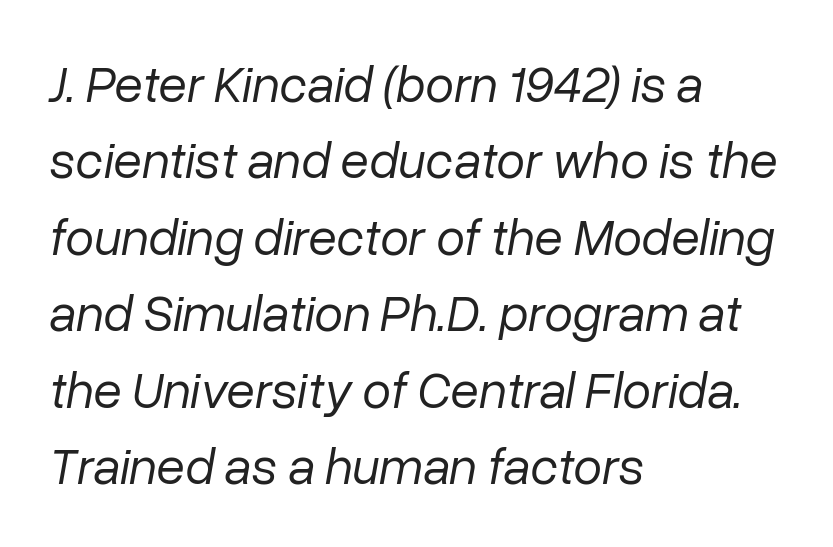
Character widths vary here, with narrow letters taking less room than wide ones. The strokes carry an ordinary text weight at most. The lines are quadded left. Inter-character spacing is left at the font's built-in metrics. You can tell it's italic because the verticals aren't actually vertical. Unmarked baselines from the first word to the last.
